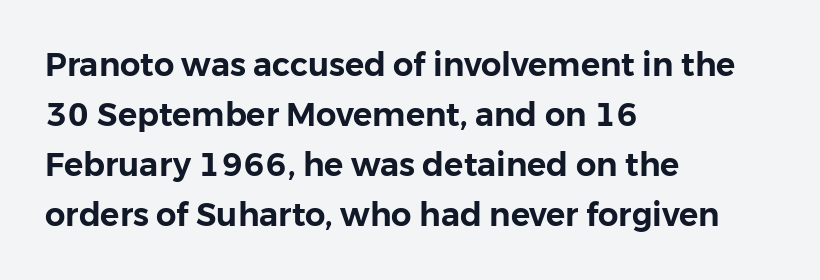
{"serif": "no", "italic": "no", "width": "normal", "stroke_contrast": "low", "x_height": "medium", "monospaced": "no", "underline": "no", "align": "left", "line_spacing": "normal", "line_spacing_ratio": 1.56, "letter_spacing": "normal", "letter_spacing_em": 0.0, "glyph_px": 32}
